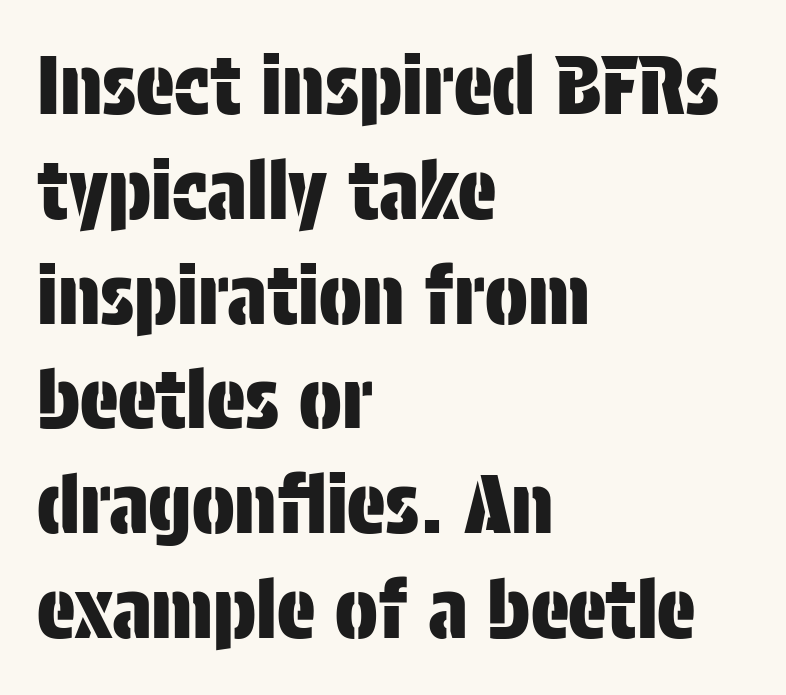
{"serif": "no", "italic": "no", "width": "condensed", "stroke_contrast": "low", "x_height": "large", "monospaced": "no", "underline": "no", "align": "left", "line_spacing": "normal", "line_spacing_ratio": 1.31, "letter_spacing": "normal", "letter_spacing_em": 0.0, "glyph_px": 80}
